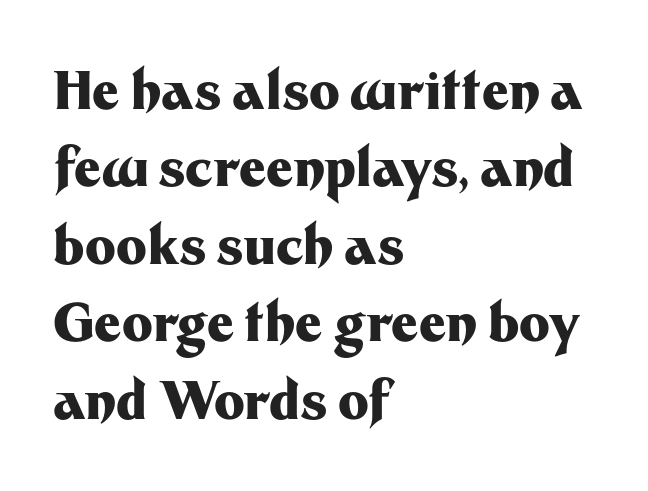
Q: Is the text bold? A: Yes.
Q: Is the text italic (slanted)? A: No, it is upright.
Q: Is the typeface a serif or a sans-serif typeface? A: Sans-serif.
Q: Is the text underlined? A: No.
Q: How is the paragraph aligned? A: Left-aligned.
Q: Is the spacing between letters normal or unusually wide? A: Normal.
Q: Is the spacing between lines tight, normal or loose? A: Normal.
Q: Width (condensed, normal, or wide)? A: Normal.
Q: Stroke contrast? A: Medium.
Q: x-height? A: Medium.
Q: Monospaced? A: No.
